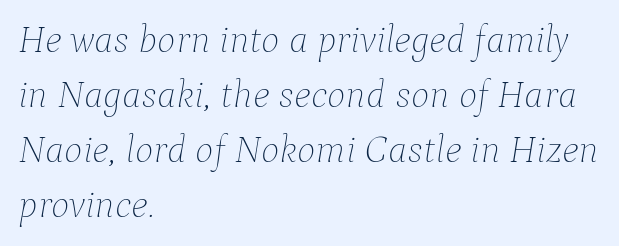
Q: Is the text bold? A: No.
Q: Is the text italic (slanted)? A: Yes, it leans right by about 9 degrees.
Q: Is the text underlined? A: No.
Q: How is the paragraph aligned? A: Left-aligned.
Q: Is the spacing between letters normal or unusually wide? A: Normal.
Q: Is the spacing between lines tight, normal or loose? A: Normal.
Q: Width (condensed, normal, or wide)? A: Normal.
Q: Stroke contrast? A: Low.
Q: x-height? A: Medium.
Q: Monospaced? A: No.
